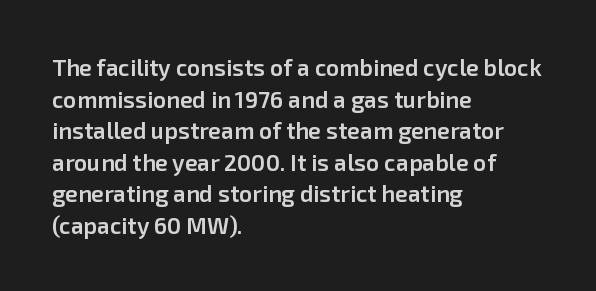
Q: Is the text bold? A: Semi-bold.
Q: Is the text italic (slanted)? A: No, it is upright.
Q: Is the text underlined? A: No.
Q: How is the paragraph aligned? A: Left-aligned.
Q: Is the spacing between letters normal or unusually wide? A: Normal.
Q: Is the spacing between lines tight, normal or loose? A: Normal.
